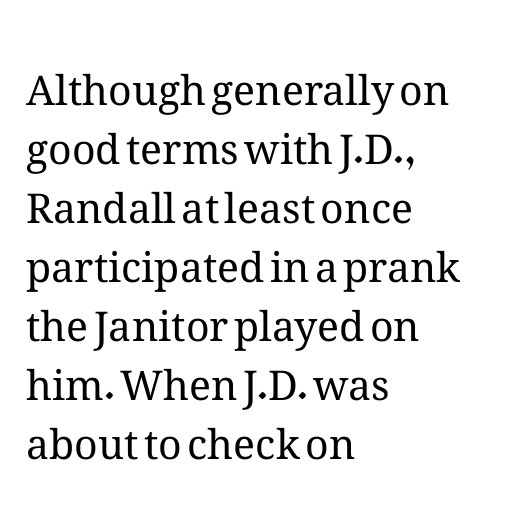
Inter-character spacing is left at the font's built-in metrics. Each letter keeps its own natural width here, so spacing adapts to shape. The words here are not underlined. A typesetter would call this leading conventional body-copy spacing. Designer's note — italics off, roman on.
